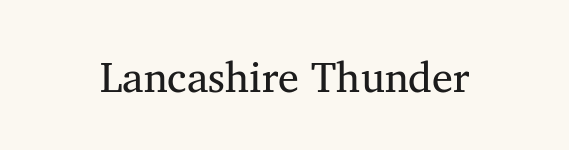
The image shows 42 px regular-weight serif type; set normal letter spacing, not underlined; medium stroke contrast and a medium x-height.
